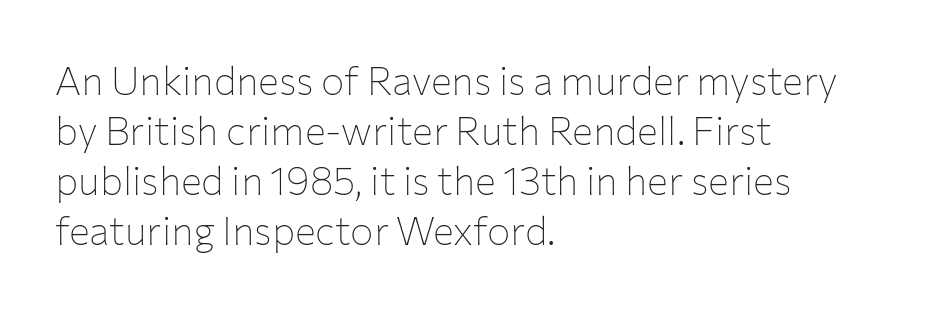
Q: Is the text bold? A: No.
Q: Is the text italic (slanted)? A: No, it is upright.
Q: Is the typeface a serif or a sans-serif typeface? A: Sans-serif.
Q: Is the text underlined? A: No.
Q: How is the paragraph aligned? A: Left-aligned.
Q: Is the spacing between letters normal or unusually wide? A: Normal.
Q: Is the spacing between lines tight, normal or loose? A: Normal.
Q: Width (condensed, normal, or wide)? A: Normal.
Q: Stroke contrast? A: Low.
Q: x-height? A: Medium.
Q: Monospaced? A: No.
